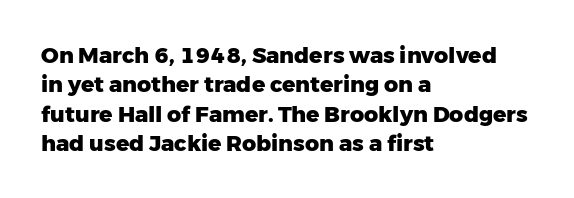
Every character sits straight up, as roman type does. Visually the block forms a straight wall on the left and a jagged coastline on the right. I'd describe the lettering as bold — thick and assertive. Unmarked baselines from the first word to the last.
